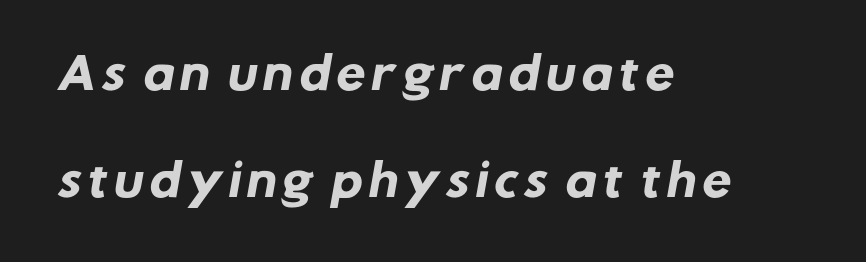
The image shows 43 px heavy sans-serif type; set left-aligned, loose line spacing (2.5x), not underlined; low stroke contrast and a medium x-height.
